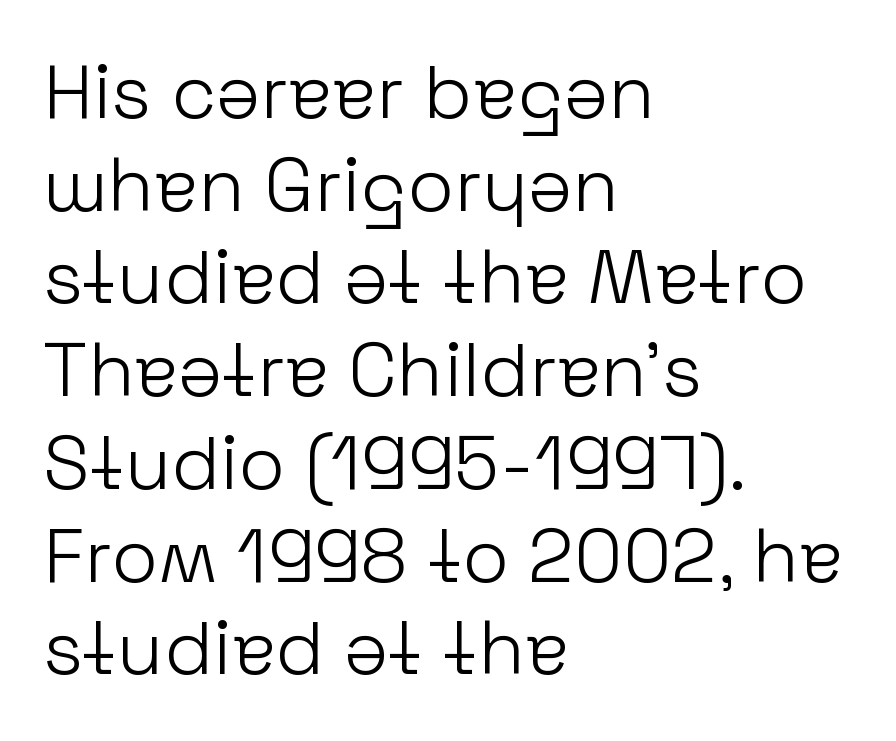
The image shows 76 px light sans-serif type, upright; set left-aligned, line spacing 1.22x, normal letter spacing, not underlined; low stroke contrast and a medium x-height.
